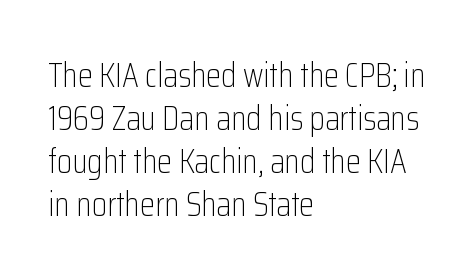
{"serif": "no", "italic": "no", "bold": "no", "weight": "light", "width": "condensed", "stroke_contrast": "low", "x_height": "medium", "monospaced": "no", "underline": "no", "align": "left", "line_spacing": "normal", "line_spacing_ratio": 1.26, "letter_spacing": "normal", "letter_spacing_em": 0.0, "glyph_px": 34}
